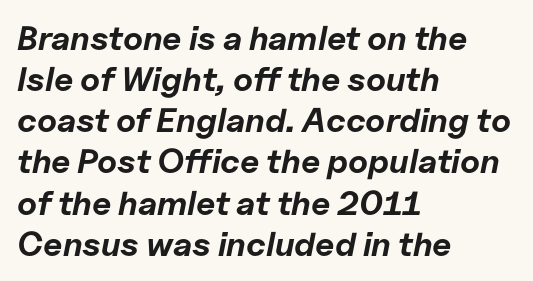
{"italic": "yes", "lean": "right", "slant_degrees": 11, "bold": "yes", "weight": "bold", "width": "normal", "stroke_contrast": "low", "x_height": "medium", "monospaced": "no", "underline": "no", "align": "left", "line_spacing_ratio": 1.21, "letter_spacing": "normal", "letter_spacing_em": 0.0, "glyph_px": 34}
